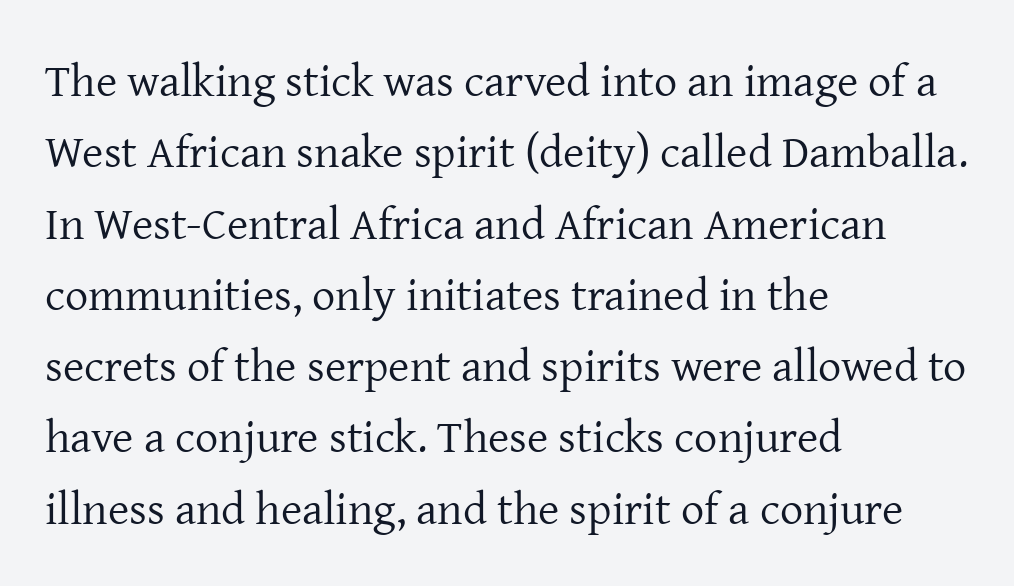
{"serif": "yes", "italic": "no", "bold": "no", "weight": "regular", "width": "normal", "stroke_contrast": "low", "x_height": "medium", "monospaced": "no", "underline": "no", "align": "left", "line_spacing": "normal", "line_spacing_ratio": 1.55, "letter_spacing": "normal", "letter_spacing_em": 0.0, "glyph_px": 46}
